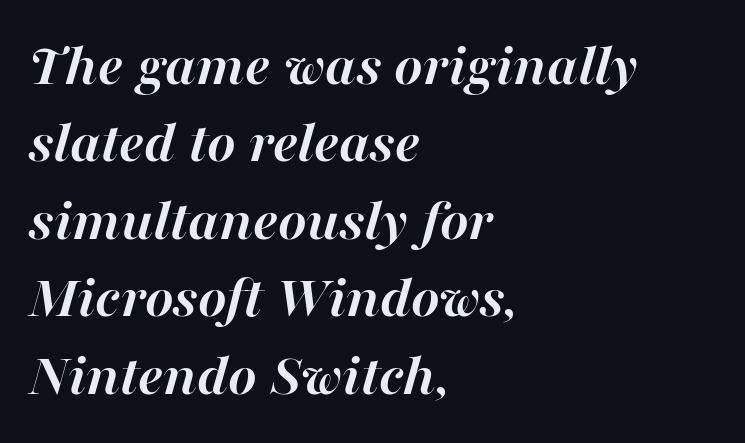
Q: Is the text bold? A: Yes.
Q: Is the text italic (slanted)? A: Yes, it leans right by about 16 degrees.
Q: Is the text underlined? A: No.
Q: How is the paragraph aligned? A: Left-aligned.
Q: Is the spacing between letters normal or unusually wide? A: Normal.
Q: Is the spacing between lines tight, normal or loose? A: Normal.
Q: Width (condensed, normal, or wide)? A: Normal.
Q: Stroke contrast? A: High.
Q: x-height? A: Medium.
Q: Monospaced? A: No.
